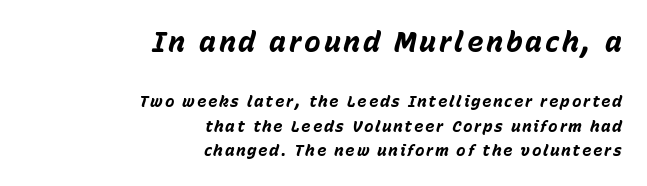
{"italic": "yes", "lean": "right", "slant_degrees": 15, "bold": "yes", "weight": "bold", "width": "normal", "stroke_contrast": "low", "x_height": "medium", "monospaced": "no", "underline": "no", "align": "right", "line_spacing": "normal", "line_spacing_ratio": 1.55, "larger_block": "first", "size_ratio": 1.75, "glyph_px": 28}
